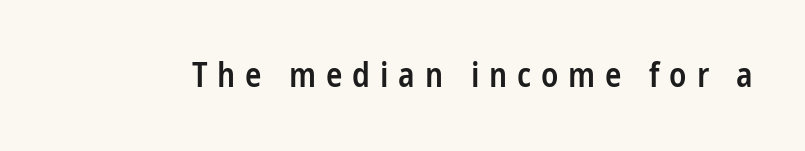
The image shows 34 px semibold, condensed sans-serif type, upright; set unusually wide letter spacing (+0.29 em), not underlined; low stroke contrast and a medium x-height.
